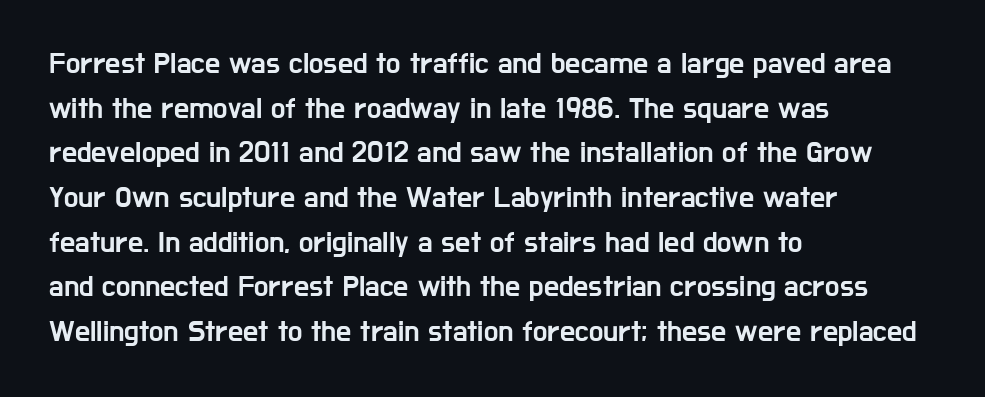
Which margin do the lines hug? The left one — the right edge is uneven. The foot of each line stays bare and open. How would I describe the line gaps? Plain and ordinary. Unlike a traditional serif, this face leaves its strokes unadorned. Spacing verdict: proportional, widths tailored to each character.
